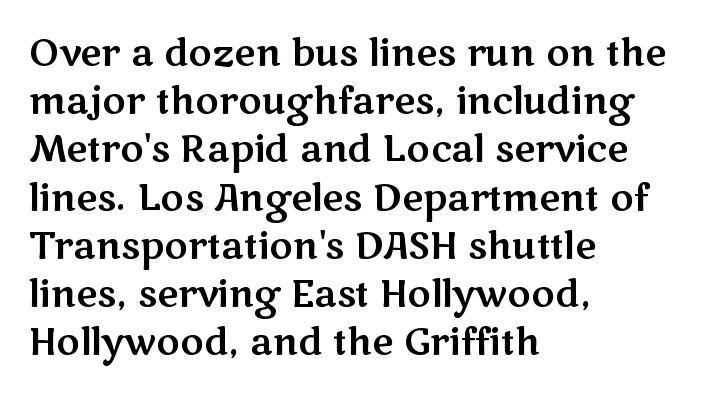
Regarding serifs, this sample does without them. The lines are quadded left. You could call the tracking neutral — neither tight nor loose. Horizontal bands of white between lines are of average thickness. Characters remain perfectly vertical along every line.
